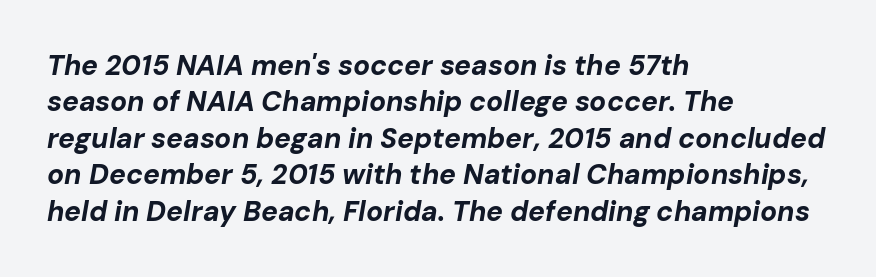
The rows are spaced the way most documents space them. The rendering keeps characters at their native spacing. This sample uses an oblique cut, with every glyph tilted off the vertical. Left-aligned paragraph, ragged on the right. The face used here is proportionally spaced, like ordinary book or web type.
